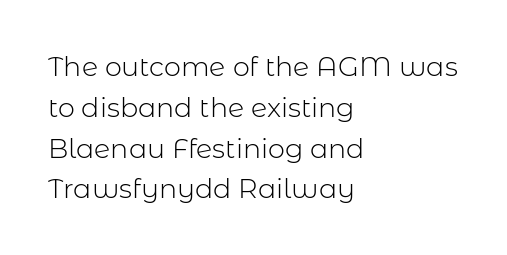
The passage shown stacks its lines at a standard gap. Plain, unruled lines of type. Summary of weight: not heavy and not bold. The rendering keeps characters at their native spacing. Notice how the stems are strictly vertical — no italics here.
